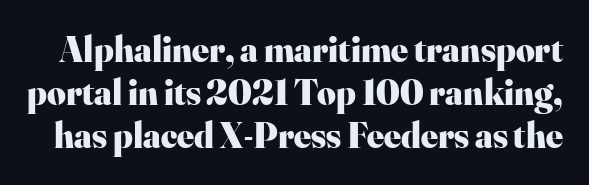
Character widths vary here, with narrow letters taking less room than wide ones. Beneath every word, the page is bare. This rendering leaves character spacing at its baseline value. The typeface chosen for these lines features serifs.
